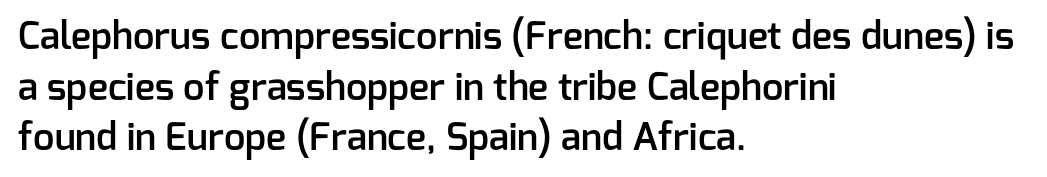
Q: Is the text bold? A: Semi-bold.
Q: Is the text italic (slanted)? A: No, it is upright.
Q: Is the typeface a serif or a sans-serif typeface? A: Sans-serif.
Q: Is the text underlined? A: No.
Q: How is the paragraph aligned? A: Left-aligned.
Q: Is the spacing between letters normal or unusually wide? A: Normal.
Q: Is the spacing between lines tight, normal or loose? A: Normal.
Q: Width (condensed, normal, or wide)? A: Normal.
Q: Stroke contrast? A: Low.
Q: x-height? A: Medium.
Q: Monospaced? A: No.
